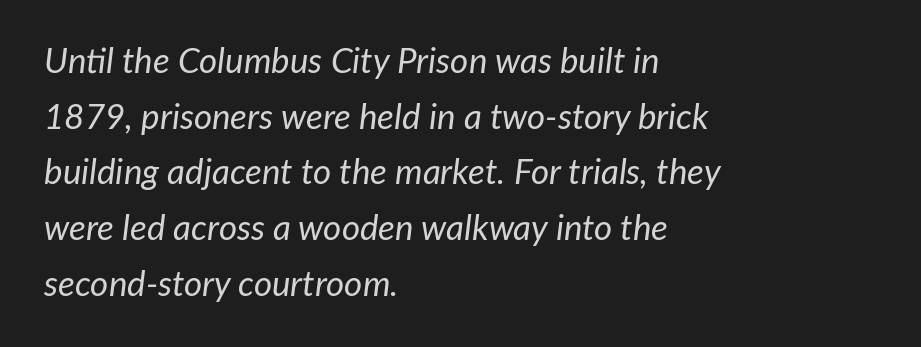
The image shows 35 px regular-weight type, italic (leaning right); set left-aligned, normal line spacing (1.59x), normal letter spacing, not underlined; low stroke contrast and a medium x-height.
